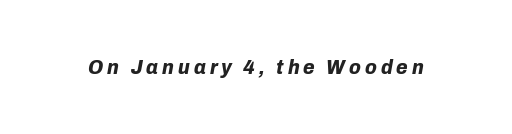
Q: Is the text bold? A: Yes.
Q: Is the text italic (slanted)? A: Yes, it leans right by about 10 degrees.
Q: Is the text underlined? A: No.
